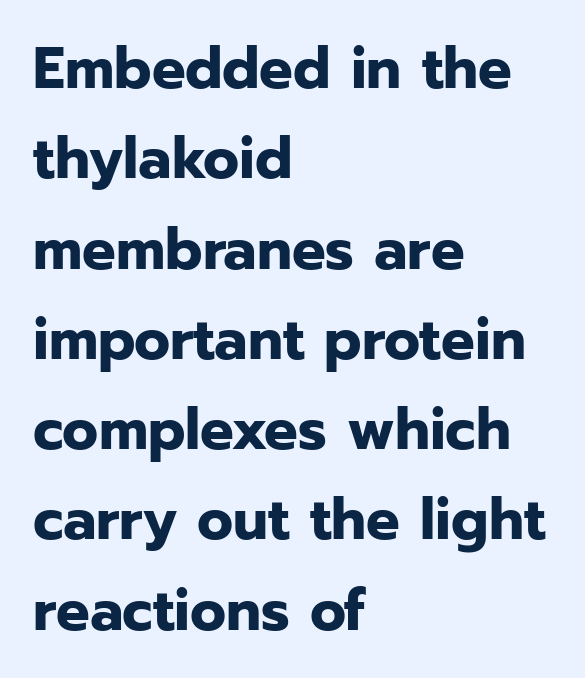
{"serif": "no", "italic": "no", "bold": "yes", "weight": "bold", "width": "normal", "stroke_contrast": "low", "x_height": "medium", "monospaced": "no", "underline": "no", "align": "left", "line_spacing": "normal", "line_spacing_ratio": 1.53, "letter_spacing": "normal", "letter_spacing_em": 0.0, "glyph_px": 59}
